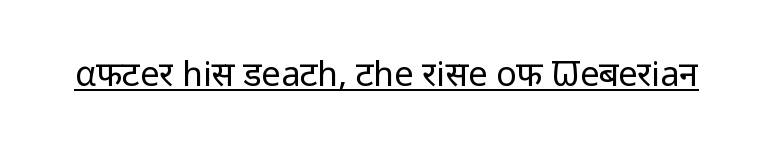
{"serif": "no", "italic": "no", "bold": "no", "weight": "regular", "width": "normal", "stroke_contrast": "low", "x_height": "medium", "monospaced": "no", "underline": "yes", "letter_spacing": "normal", "letter_spacing_em": 0.0, "glyph_px": 34}
